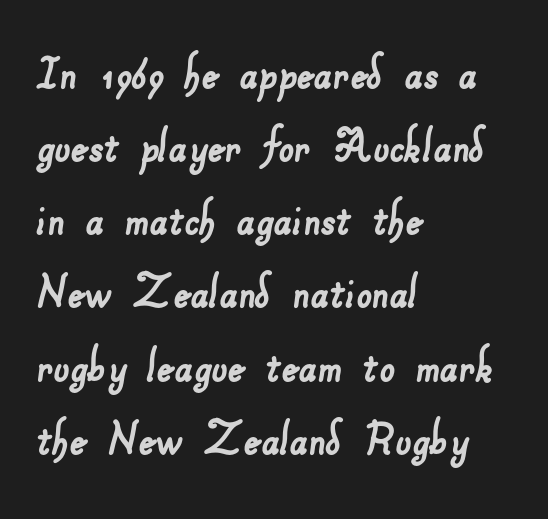
Q: Is the typeface a serif or a sans-serif typeface? A: Sans-serif.
Q: Is the text underlined? A: No.
Q: How is the paragraph aligned? A: Left-aligned.
Q: Is the spacing between letters normal or unusually wide? A: Normal.
Q: Is the spacing between lines tight, normal or loose? A: Normal.
Q: Width (condensed, normal, or wide)? A: Normal.
Q: Stroke contrast? A: Low.
Q: x-height? A: Small.
Q: Monospaced? A: No.
